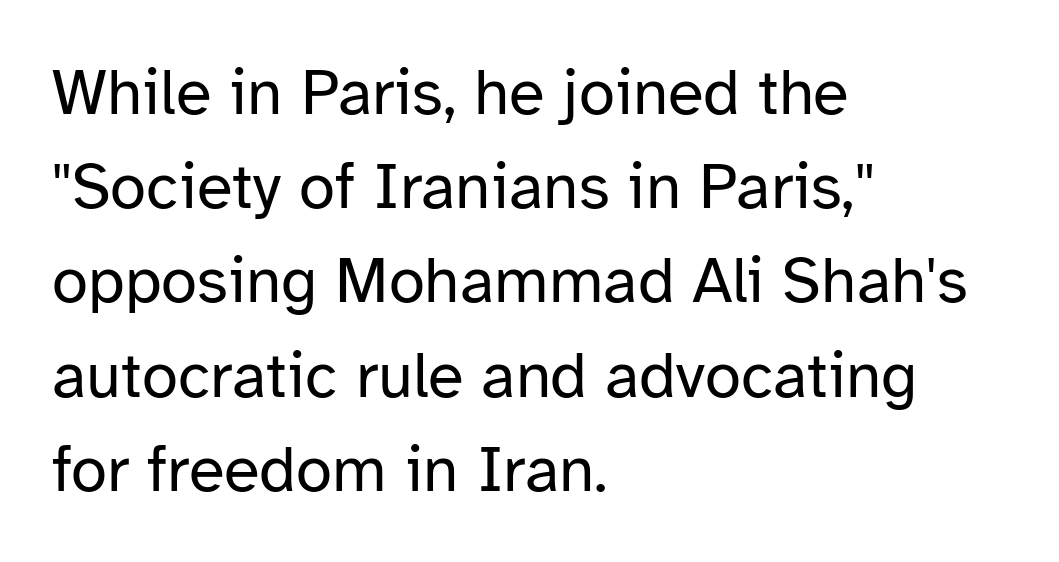
The image shows 65 px regular-weight sans-serif type, upright; set left-aligned, normal line spacing (1.45x), normal letter spacing, not underlined; low stroke contrast and a medium x-height.
